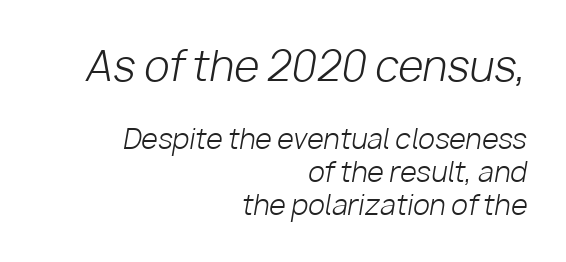
The image shows 41 px light type, italic (leaning right); set right-aligned, line spacing 1.21x, normal letter spacing, not underlined; the first (top) block is 1.52x larger; low stroke contrast and a medium x-height.
